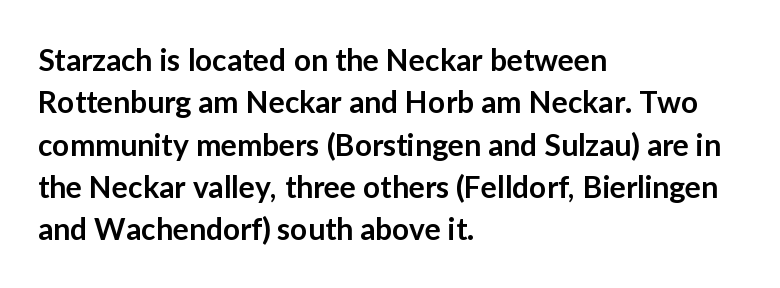
Moderately thickened strokes mark this as semibold type. Think of a printed novel: that variable character pitch is what you see here. Upright lettering throughout. The vertical gap from one line to the next is medium.
